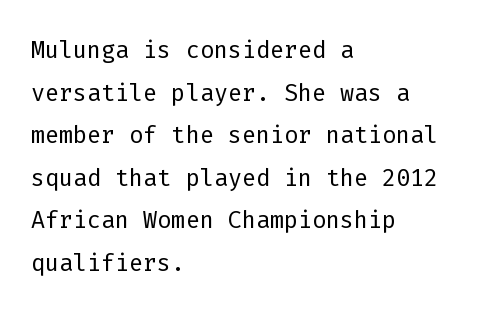
The image shows 33 px light sans-serif type, upright, monospaced; set left-aligned, normal line spacing (1.29x), normal letter spacing, not underlined; low stroke contrast and a medium x-height.
